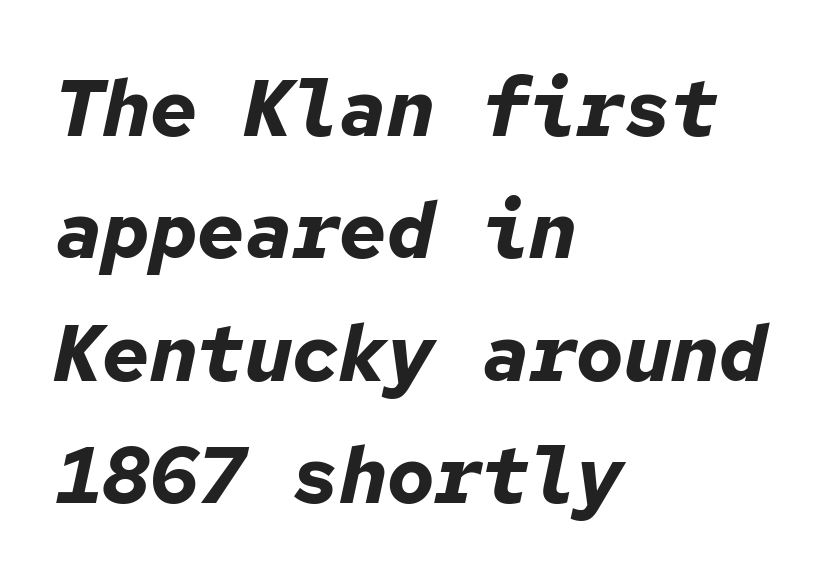
Q: Is the text bold? A: Yes.
Q: Is the text italic (slanted)? A: Yes, it leans right by about 12 degrees.
Q: Is the text underlined? A: No.
Q: How is the paragraph aligned? A: Left-aligned.
Q: Is the spacing between letters normal or unusually wide? A: Normal.
Q: Is the spacing between lines tight, normal or loose? A: Normal.
Q: Width (condensed, normal, or wide)? A: Normal.
Q: Stroke contrast? A: Low.
Q: x-height? A: Medium.
Q: Monospaced? A: Yes.
